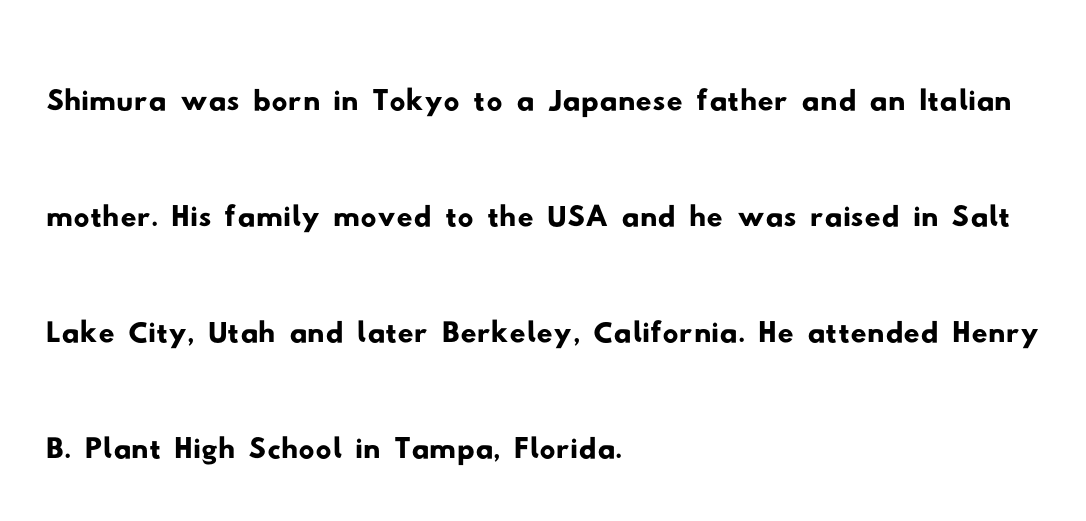
Q: Is the typeface a serif or a sans-serif typeface? A: Sans-serif.
Q: Is the text underlined? A: No.
Q: How is the paragraph aligned? A: Left-aligned.
Q: Is the spacing between letters normal or unusually wide? A: Normal.
Q: Is the spacing between lines tight, normal or loose? A: Normal.
Q: Width (condensed, normal, or wide)? A: Wide.
Q: Stroke contrast? A: Low.
Q: x-height? A: Small.
Q: Monospaced? A: No.
